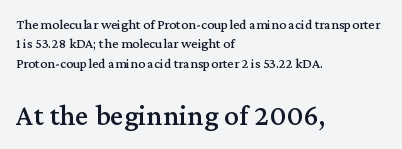
The image shows 30 px serif type, upright; set left-aligned, normal line spacing (1.39x), normal letter spacing, not underlined; the second (bottom) block is 2.14x larger; medium stroke contrast and a medium x-height.
